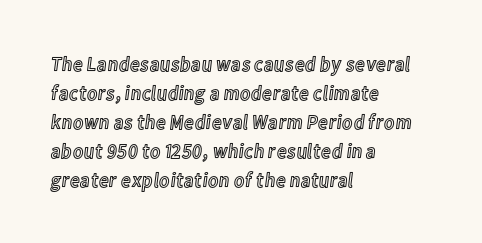
{"underline": "no", "align": "left", "line_spacing": "normal", "line_spacing_ratio": 1.38, "letter_spacing": "normal", "letter_spacing_em": 0.0, "glyph_px": 21}
